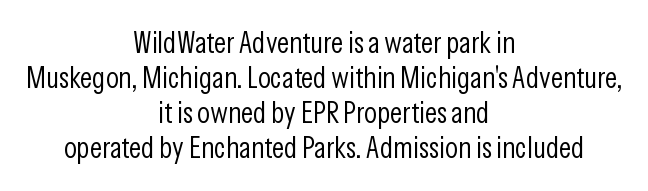
Has an underline been added? It has not. Do the letters lean? They stand straight. Stroke terminals: plain, sans-serif. The gaps between neighbouring characters are ordinary and unremarkable. Stroke thickness stays within the range of a standard reading face or lighter.
